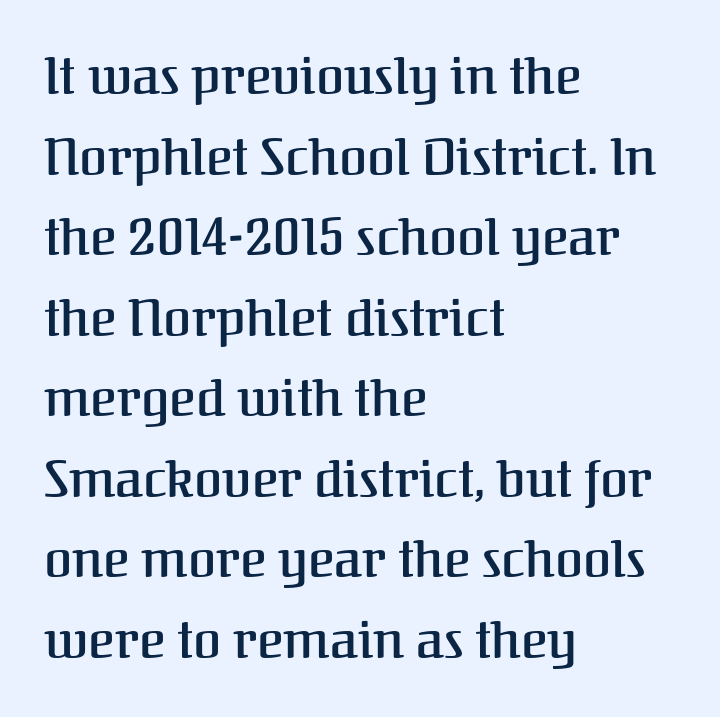
The image shows 51 px semibold serif type, upright; set left-aligned, normal line spacing (1.58x), normal letter spacing, not underlined; medium stroke contrast and a medium x-height.
